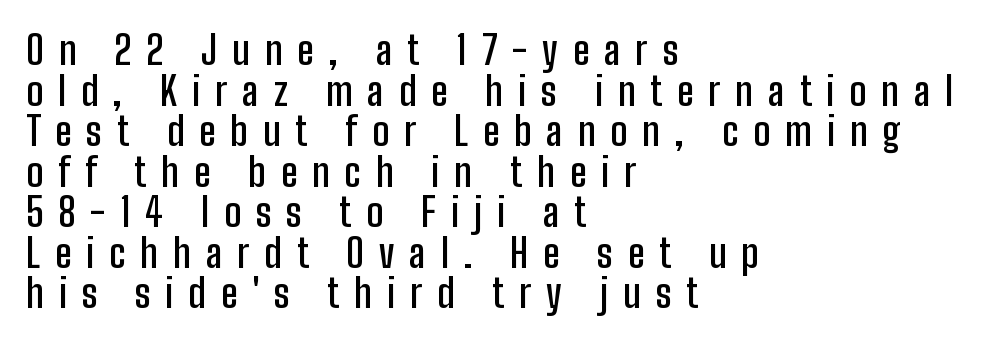
Caption: expanded tracking, letters set apart. The type sits square on the baseline with zero lean. The lines are packed closely together with very little leading. The glyphs are unaccompanied by any horizontal stroke below them.
